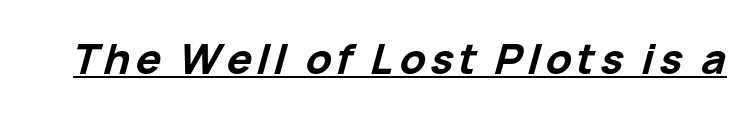
{"italic": "yes", "lean": "right", "slant_degrees": 15, "bold": "yes", "weight": "bold", "width": "normal", "stroke_contrast": "low", "x_height": "medium", "monospaced": "no", "underline": "yes", "glyph_px": 42}
